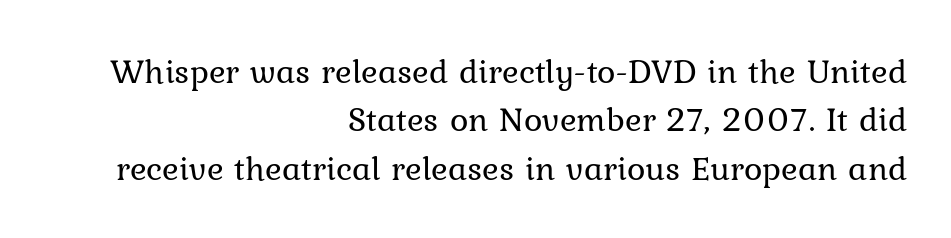
{"serif": "yes", "italic": "no", "bold": "no", "weight": "regular", "width": "normal", "stroke_contrast": "low", "x_height": "medium", "monospaced": "no", "underline": "no", "align": "right", "line_spacing": "normal", "line_spacing_ratio": 1.38, "letter_spacing": "normal", "letter_spacing_em": 0.0, "glyph_px": 35}
